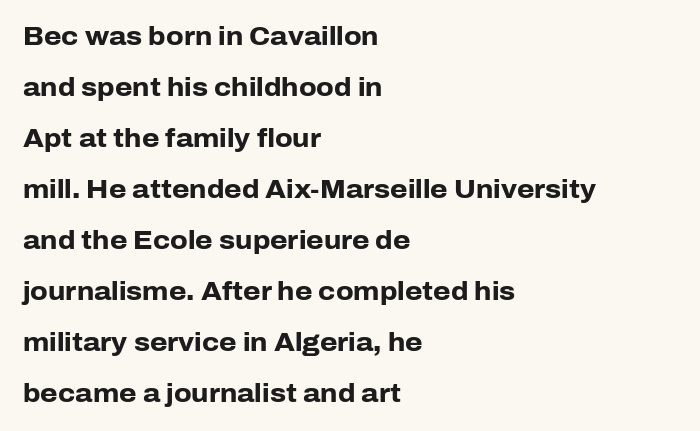
No word sits above an underline. The passage shown has conventional tracking throughout. On the weight axis this lands at bold, roughly 700. The letters stand upright; this is a roman face. Does the copy run flush right? No — it runs flush left. A typesetter would call this leading open, well beyond the default.
